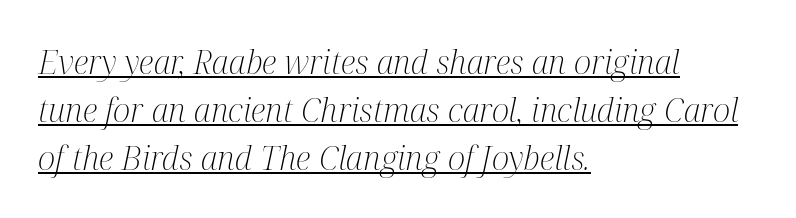
This sample has the flowing, uneven cadence of proportional lettering. Characters follow at the spacing the type designer built in. A quiet, ordinary-to-light weight characterises the typeface. Yep, that's italic — everything's leaning.
